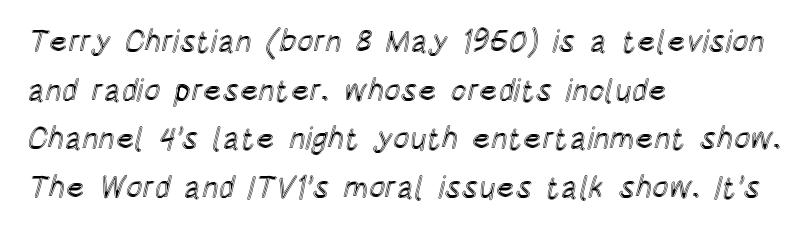
What stands out about the letter spacing? Nothing — it is the standard amount. Only glyphs here, with clear space below each row. Think of a printed novel: that variable character pitch is what you see here. Each line starts at the same left margin while the right side varies.
